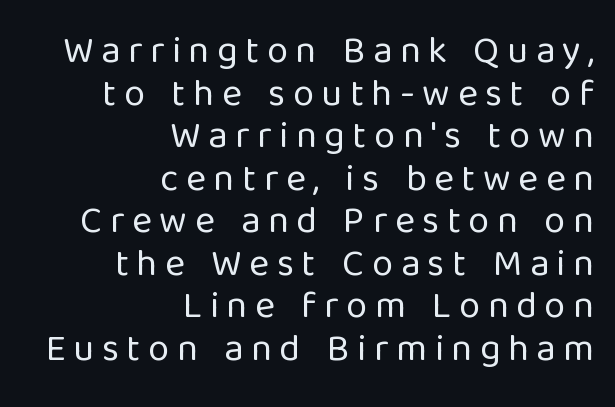
{"serif": "no", "italic": "no", "bold": "no", "weight": "regular", "width": "normal", "stroke_contrast": "low", "x_height": "medium", "monospaced": "no", "underline": "no", "align": "right", "line_spacing": "tight", "line_spacing_ratio": 1.12, "letter_spacing": "wide", "letter_spacing_em": 0.2, "glyph_px": 38}
